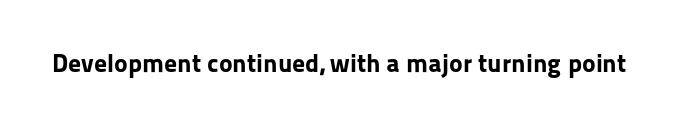
Only glyphs here, with clear space below each row. Rendered with straight, roman letterforms. The glyphs have the mass of a bold cut. Observe the ordinary spacing: letters are neighbours, not strangers.
